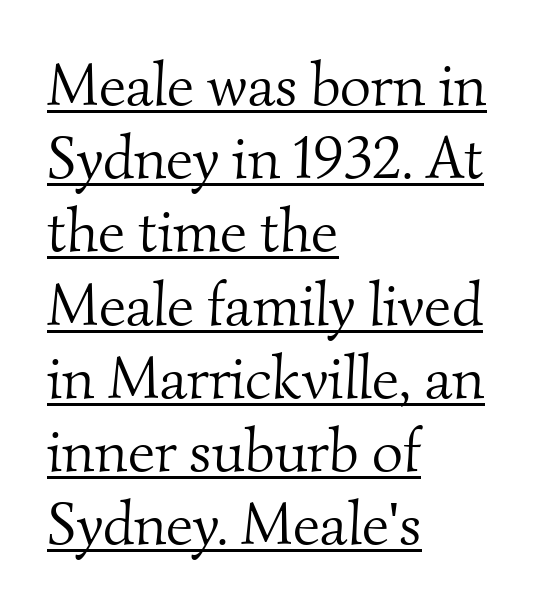
This is not heavy type; no bold has been used. Stroke terminals: seriffed. Here the designer chose a conventional face with non-uniform glyph widths. The lettering is marked with a stroke running underneath it. You could call the tracking neutral — neither tight nor loose.
